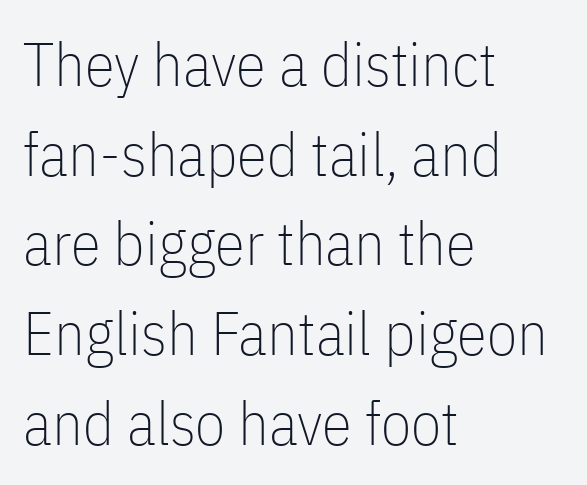
{"serif": "no", "italic": "no", "bold": "no", "weight": "thin", "width": "condensed", "stroke_contrast": "low", "x_height": "medium", "monospaced": "no", "underline": "no", "align": "left", "line_spacing": "normal", "line_spacing_ratio": 1.47, "letter_spacing": "normal", "letter_spacing_em": 0.0, "glyph_px": 61}
